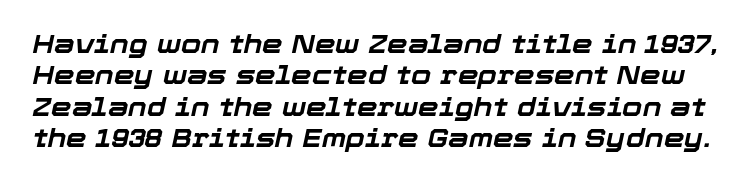
The image shows 26 px bold type, italic (leaning right); set line spacing 1.21x, normal letter spacing, not underlined.
